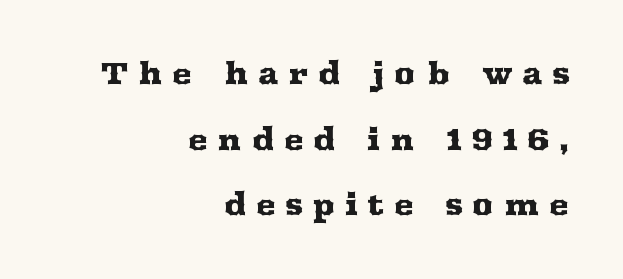
Each new line begins a long way beneath the previous one. This sample uses a serif face. Check the space under the baseline: it is left empty. The rendering inserts visible extra space after every character. When letters stand straight like this, we call the style roman or upright.
